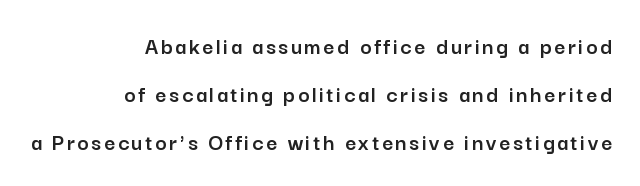
{"italic": "no", "underline": "no", "align": "right", "line_spacing": "loose", "line_spacing_ratio": 2.0, "glyph_px": 24}
